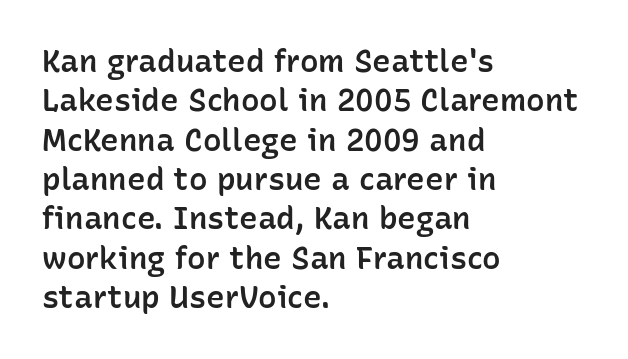
Q: Is the text bold? A: Semi-bold.
Q: Is the text italic (slanted)? A: No, it is upright.
Q: Is the typeface a serif or a sans-serif typeface? A: Sans-serif.
Q: Is the text underlined? A: No.
Q: How is the paragraph aligned? A: Left-aligned.
Q: Is the spacing between letters normal or unusually wide? A: Normal.
Q: Is the spacing between lines tight, normal or loose? A: Normal.
Q: Width (condensed, normal, or wide)? A: Normal.
Q: Stroke contrast? A: Low.
Q: x-height? A: Medium.
Q: Monospaced? A: No.
